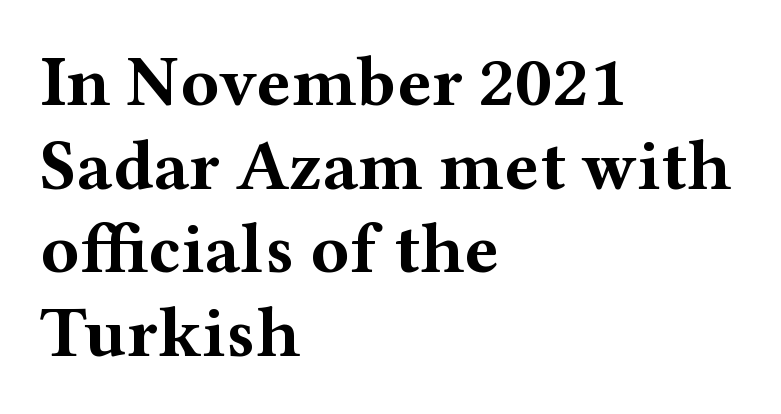
Q: Is the text bold? A: Yes.
Q: Is the text italic (slanted)? A: No, it is upright.
Q: Is the typeface a serif or a sans-serif typeface? A: Serif.
Q: Is the text underlined? A: No.
Q: How is the paragraph aligned? A: Left-aligned.
Q: Is the spacing between letters normal or unusually wide? A: Normal.
Q: Width (condensed, normal, or wide)? A: Wide.
Q: Stroke contrast? A: Medium.
Q: x-height? A: Medium.
Q: Monospaced? A: No.
